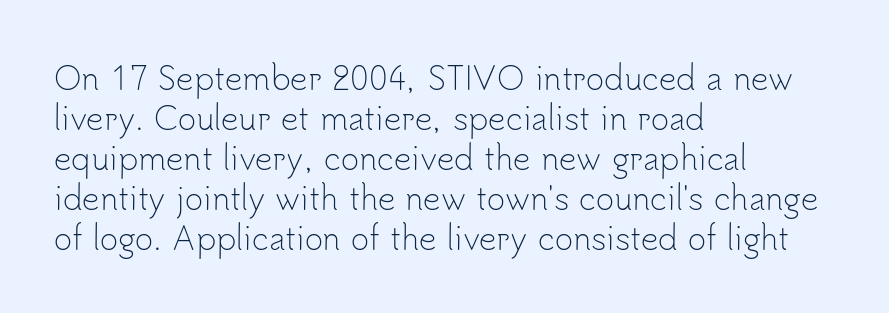
The image shows 31 px light sans-serif type, upright; set left-aligned, normal line spacing (1.29x), normal letter spacing, not underlined; low stroke contrast and a small x-height.
